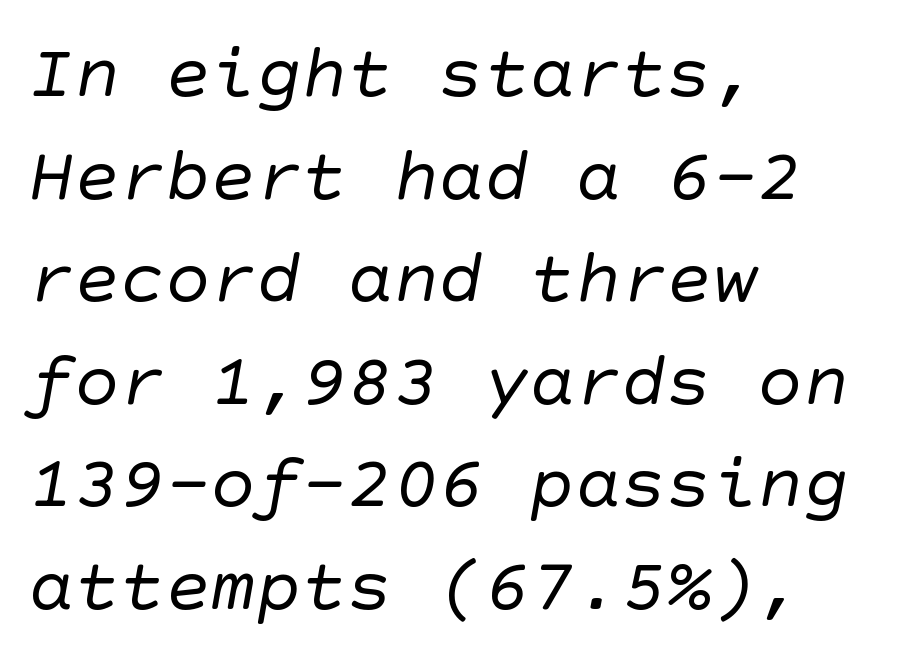
The image shows 76 px regular-weight sans-serif type; set left-aligned, normal line spacing (1.35x), normal letter spacing, not underlined; low stroke contrast and a large x-height.
